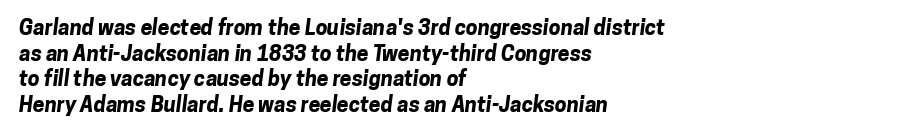
{"bold": "yes", "underline": "no", "align": "left", "line_spacing_ratio": 1.22, "letter_spacing": "normal", "letter_spacing_em": 0.0, "glyph_px": 21}
